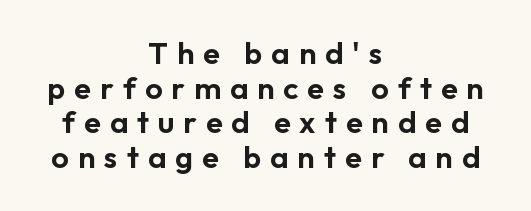
The string is rendered with underlining switched off. When letters stand straight like this, we call the style roman or upright. Each line is balanced around a shared central axis. What stands out about the letter spacing? Its width — letters are far apart.
